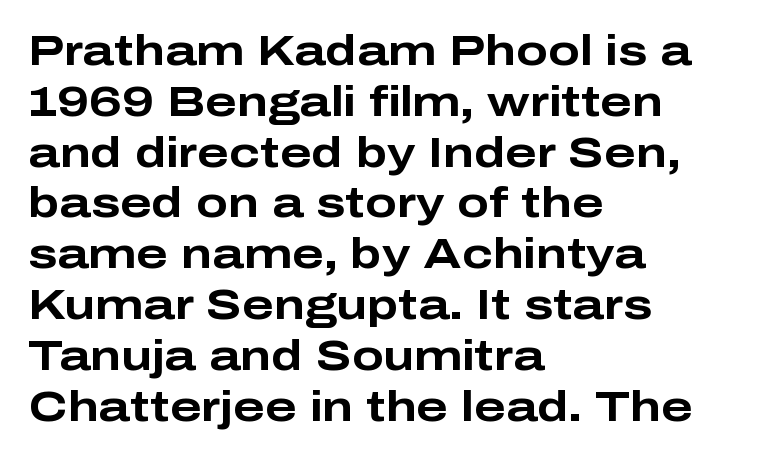
Q: Is the text bold? A: Yes.
Q: Is the text italic (slanted)? A: No, it is upright.
Q: Is the typeface a serif or a sans-serif typeface? A: Sans-serif.
Q: Is the text underlined? A: No.
Q: How is the paragraph aligned? A: Left-aligned.
Q: Is the spacing between letters normal or unusually wide? A: Normal.
Q: Width (condensed, normal, or wide)? A: Wide.
Q: Stroke contrast? A: Low.
Q: x-height? A: Medium.
Q: Monospaced? A: No.
